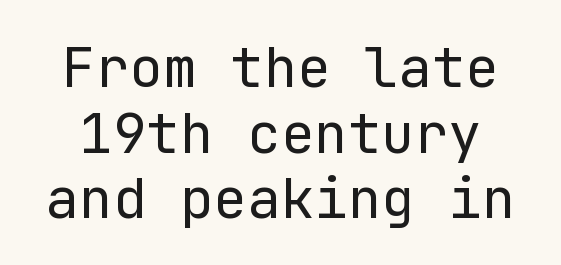
Q: Is the text bold? A: No.
Q: Is the text italic (slanted)? A: No, it is upright.
Q: Is the typeface a serif or a sans-serif typeface? A: Sans-serif.
Q: Is the text underlined? A: No.
Q: Is the spacing between letters normal or unusually wide? A: Normal.
Q: Width (condensed, normal, or wide)? A: Normal.
Q: Stroke contrast? A: Low.
Q: x-height? A: Medium.
